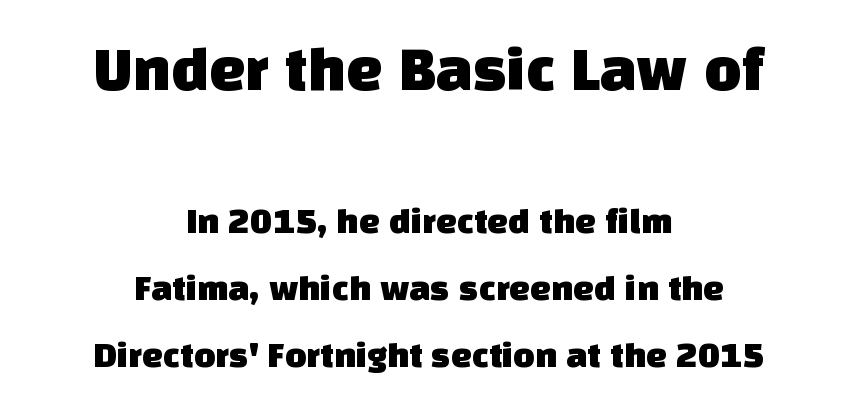
The image shows 64 px sans-serif type; set centered, line spacing 1.81x, normal letter spacing, not underlined; the first (top) block is 1.73x larger; low stroke contrast and a large x-height.
